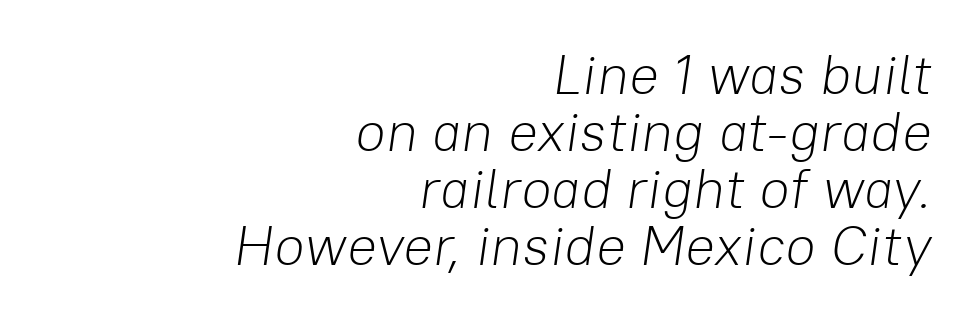
Q: Is the text bold? A: No.
Q: Is the text italic (slanted)? A: Yes, it leans right by about 8 degrees.
Q: Is the text underlined? A: No.
Q: How is the paragraph aligned? A: Right-aligned.
Q: Is the spacing between letters normal or unusually wide? A: Normal.
Q: Is the spacing between lines tight, normal or loose? A: Tight.
Q: Width (condensed, normal, or wide)? A: Normal.
Q: Stroke contrast? A: Low.
Q: x-height? A: Medium.
Q: Monospaced? A: No.
